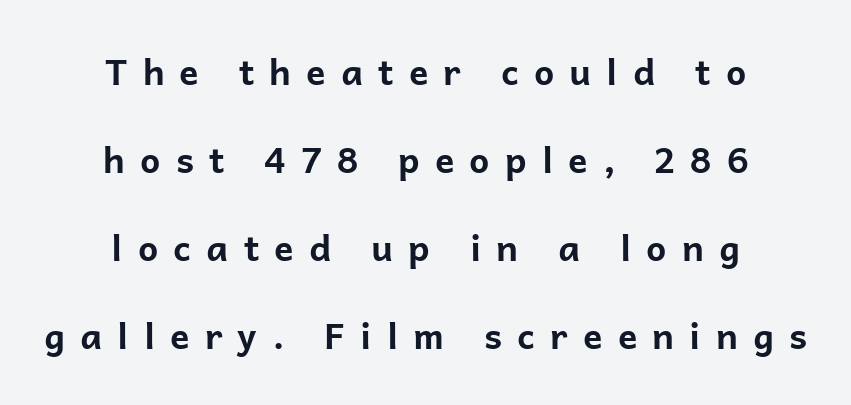
The image shows 36 px bold sans-serif type, upright; set centered, loose line spacing (2.44x), unusually wide letter spacing (+0.42 em), not underlined; low stroke contrast and a medium x-height.
